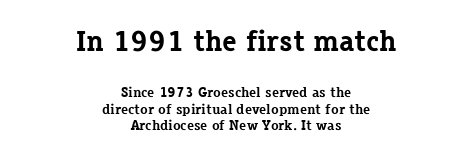
Q: Is the text bold? A: Yes.
Q: Is the text italic (slanted)? A: No, it is upright.
Q: Is the typeface a serif or a sans-serif typeface? A: Serif.
Q: Is the text underlined? A: No.
Q: How is the paragraph aligned? A: Centered.
Q: Is the spacing between letters normal or unusually wide? A: Normal.
Q: Which block of text is set in a larger size, the first (top) or the second (bottom)? A: The first (top) one.
Q: Width (condensed, normal, or wide)? A: Normal.
Q: Stroke contrast? A: Low.
Q: x-height? A: Medium.
Q: Monospaced? A: No.
